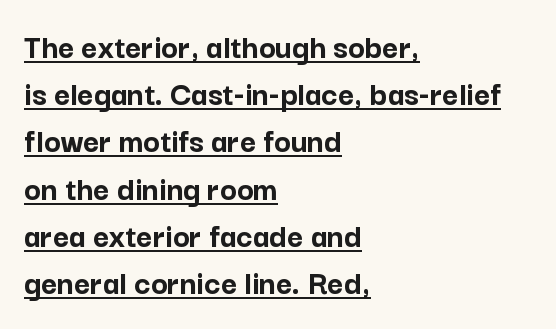
The image shows 35 px semibold sans-serif type, upright; set left-aligned, normal line spacing (1.35x), normal letter spacing, underlined; low stroke contrast and a medium x-height.
